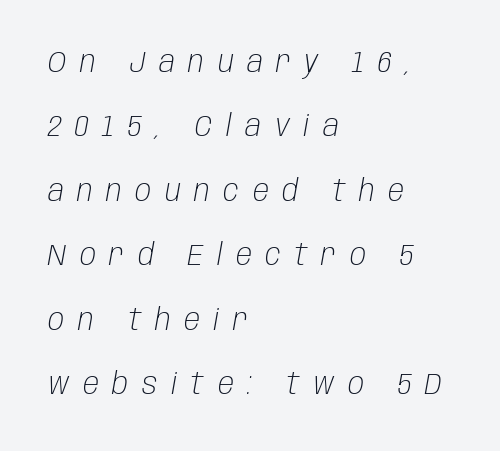
{"italic": "yes", "lean": "right", "slant_degrees": 10, "bold": "no", "weight": "light", "width": "condensed", "stroke_contrast": "low", "x_height": "large", "monospaced": "no", "underline": "no", "align": "left", "line_spacing": "loose", "line_spacing_ratio": 2.15, "letter_spacing": "wide", "letter_spacing_em": 0.45, "glyph_px": 30}
